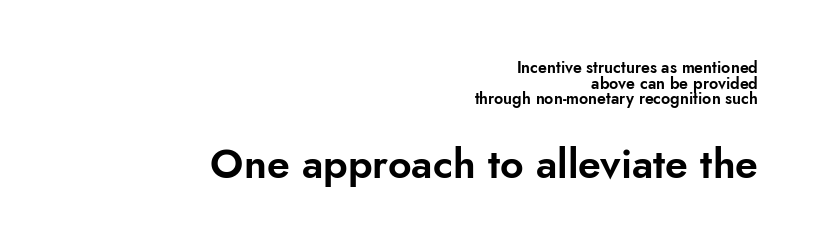
How would I describe the line gaps? Narrow and economical. Does the lettering tilt? It doesn't — this is upright. Is this a sans? Yes — the strokes have no serifs. Only glyphs here, with clear space below each row. Each word holds together tightly as a unit, with standard inter-letter gaps. A student would notice the bottom passage is typeset larger than what precedes it.
